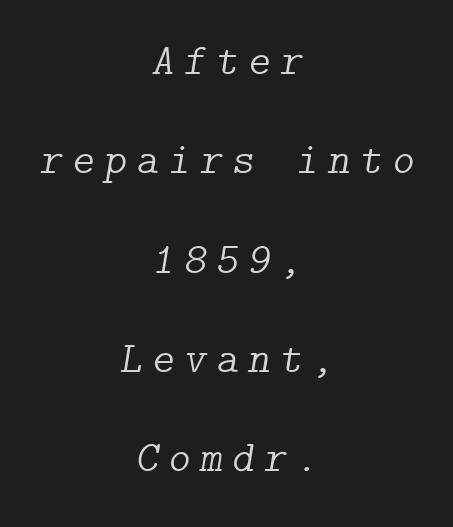
The image shows 43 px light serif type, italic (leaning right); set centered, loose line spacing (2.31x), unusually wide letter spacing (+0.22 em), not underlined; low stroke contrast and a medium x-height.
